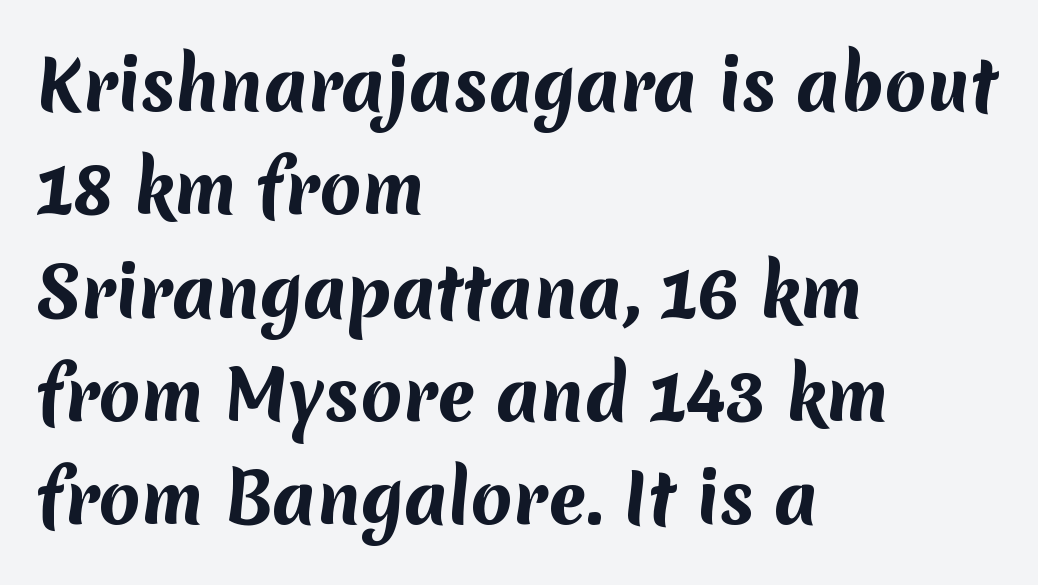
The strip under each line holds only bare page. The type is set solid horizontally, with unmodified tracking. The glyphs in this specimen are sans serif. Bold? Absolutely — the strokes are thick and heavy. These lines sit exactly where default settings would place them.
